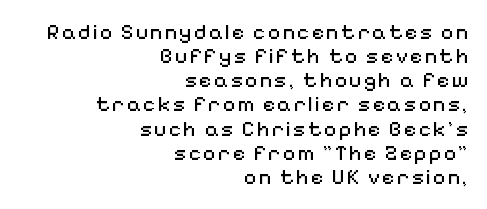
Vertical spacing — tight. The letters stand straight up with perfectly vertical stems. Counters stay open thanks to moderate or lighter strokes. Descenders are the only things crossing below the line. The typesetter chose a ragged-left arrangement here.
